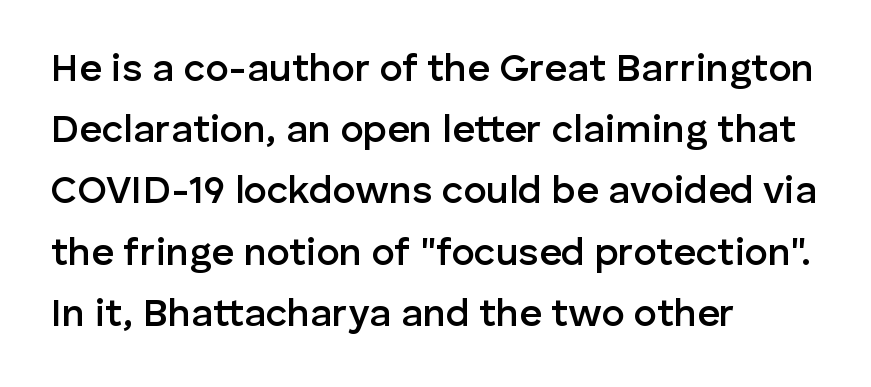
{"serif": "no", "italic": "no", "bold": "semi", "weight": "semibold", "width": "normal", "stroke_contrast": "low", "x_height": "medium", "monospaced": "no", "underline": "no", "align": "left", "line_spacing": "normal", "line_spacing_ratio": 1.57, "letter_spacing": "normal", "letter_spacing_em": 0.0, "glyph_px": 39}
